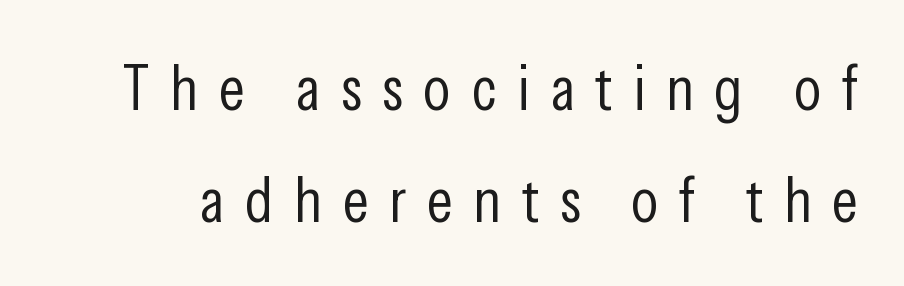
Q: Is the text bold? A: No.
Q: Is the text italic (slanted)? A: No, it is upright.
Q: Is the typeface a serif or a sans-serif typeface? A: Sans-serif.
Q: Is the text underlined? A: No.
Q: Is the spacing between letters normal or unusually wide? A: Unusually wide.
Q: Width (condensed, normal, or wide)? A: Condensed.
Q: Stroke contrast? A: Low.
Q: x-height? A: Medium.
Q: Monospaced? A: No.
